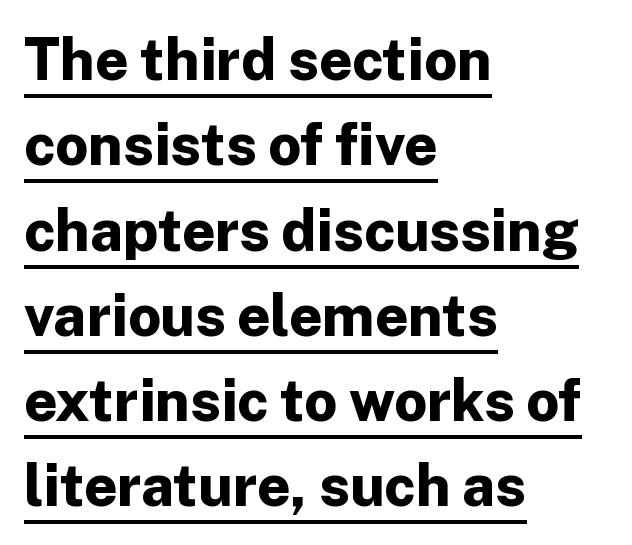
{"serif": "no", "italic": "no", "bold": "yes", "weight": "bold", "width": "normal", "stroke_contrast": "low", "x_height": "medium", "monospaced": "no", "underline": "yes", "align": "left", "line_spacing": "normal", "line_spacing_ratio": 1.47, "letter_spacing": "normal", "letter_spacing_em": 0.0, "glyph_px": 58}
